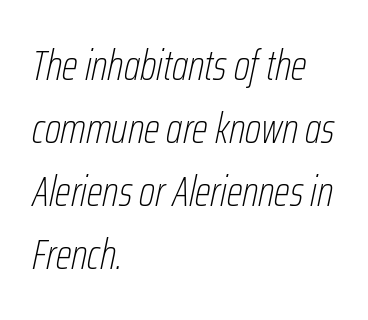
{"italic": "yes", "lean": "right", "slant_degrees": 12, "bold": "no", "weight": "thin", "width": "condensed", "stroke_contrast": "low", "x_height": "medium", "monospaced": "no", "underline": "no", "align": "left", "line_spacing": "normal", "line_spacing_ratio": 1.5, "letter_spacing": "normal", "letter_spacing_em": 0.0, "glyph_px": 42}
